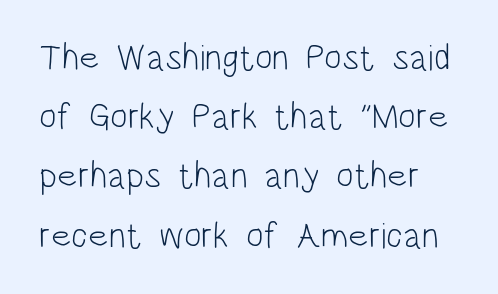
{"serif": "no", "italic": "no", "bold": "no", "weight": "light", "width": "condensed", "stroke_contrast": "low", "x_height": "large", "monospaced": "no", "underline": "no", "line_spacing": "normal", "line_spacing_ratio": 1.6, "letter_spacing": "normal", "letter_spacing_em": 0.0, "glyph_px": 37}
